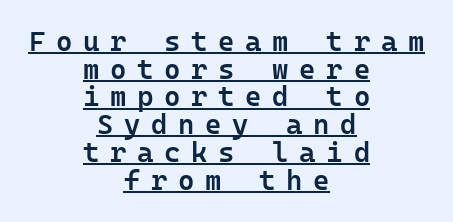
{"serif": "no", "italic": "no", "bold": "semi", "weight": "semibold", "width": "normal", "stroke_contrast": "low", "x_height": "medium", "underline": "yes", "align": "center", "line_spacing": "tight", "line_spacing_ratio": 0.99, "letter_spacing": "wide", "letter_spacing_em": 0.38, "glyph_px": 28}
